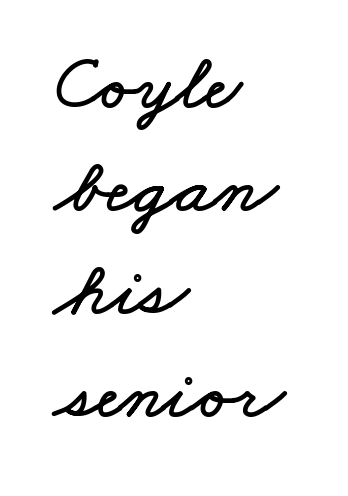
Here the glyphs are tracked normally, forming tight word shapes. A typesetter would call this leading conventional body-copy spacing. Proportional: the letters do not fall into vertical columns. The setting favours the left margin, as ordinary paragraphs usually do. The space beneath each line is pristine and unruled.
